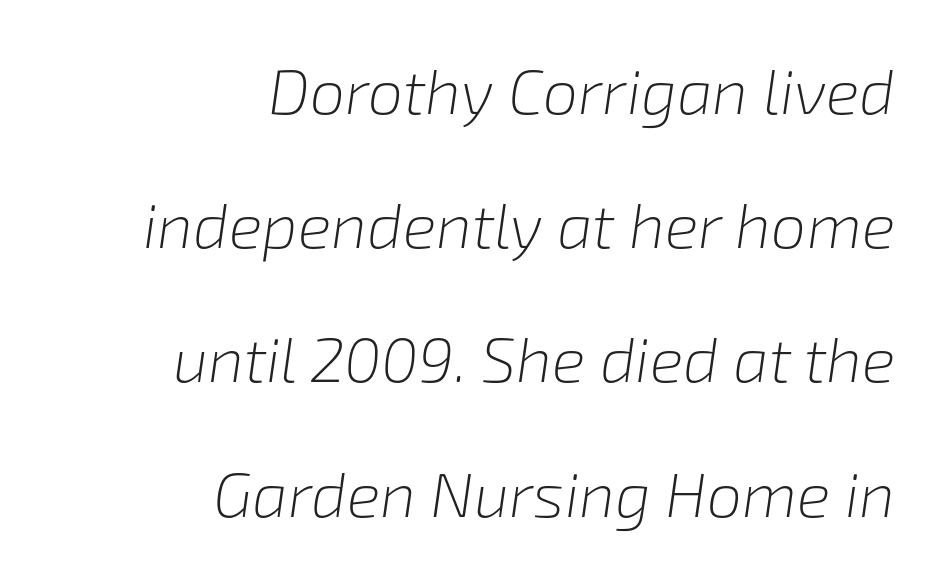
Has an underline been added? It has not. Between one letter and the next there's only the usual sliver of space. One-word summary of the alignment: right. Bold? No — there's no thickening of the strokes. One glance says open: line gaps are wider than usual. Does the lettering tilt? It does — this is italic.
